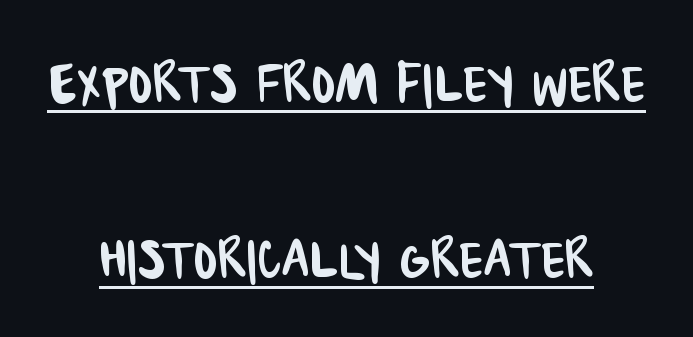
Q: Is the typeface a serif or a sans-serif typeface? A: Sans-serif.
Q: Is the text underlined? A: Yes.
Q: How is the paragraph aligned? A: Centered.
Q: Is the spacing between letters normal or unusually wide? A: Normal.
Q: Is the spacing between lines tight, normal or loose? A: Loose.
Q: Width (condensed, normal, or wide)? A: Condensed.
Q: Stroke contrast? A: Low.
Q: x-height? A: Large.
Q: Monospaced? A: No.
